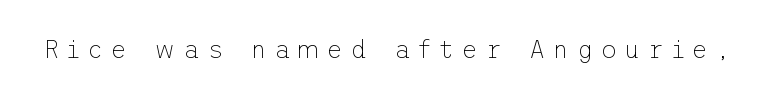
The image shows 25 px text type, upright; set unusually wide letter spacing (+0.3 em), not underlined.
